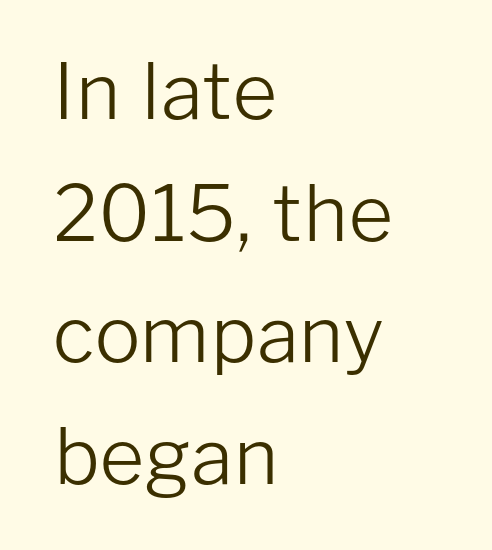
{"serif": "no", "italic": "no", "bold": "no", "weight": "light", "width": "normal", "stroke_contrast": "low", "x_height": "medium", "monospaced": "no", "underline": "no", "align": "left", "line_spacing": "normal", "line_spacing_ratio": 1.58, "letter_spacing": "normal", "letter_spacing_em": 0.0, "glyph_px": 77}
